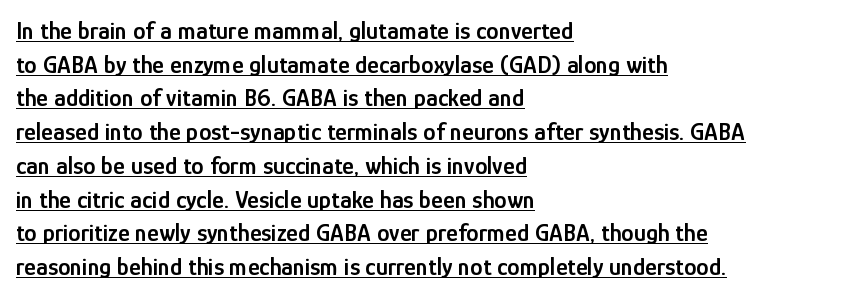
This rendering uses left alignment, leaving the right contour irregular. A fair bit of extra ink — the face is semibold, not bold. Every stem runs plumb, perpendicular to the baseline. Vertical spacing — default. Descenders here cross a horizontal rule under the line.
